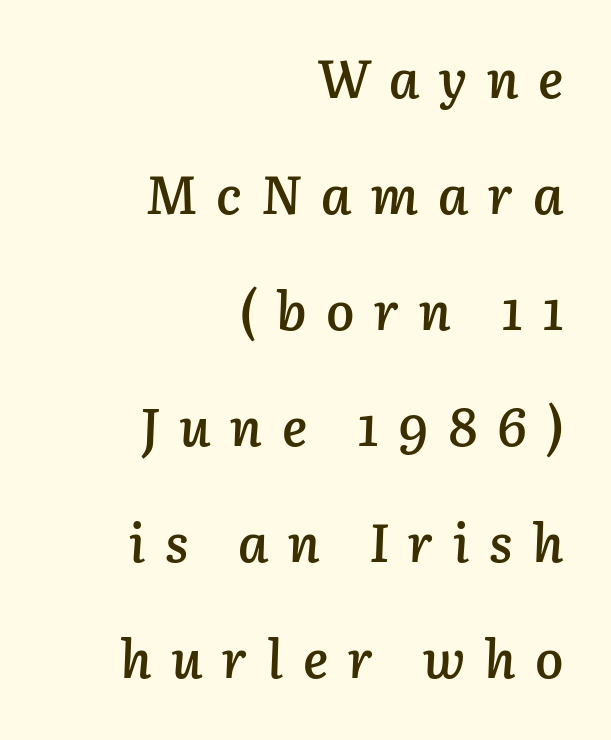
{"italic": "yes", "lean": "right", "slant_degrees": 3, "bold": "semi", "weight": "semibold", "width": "normal", "stroke_contrast": "low", "x_height": "medium", "monospaced": "no", "underline": "no", "align": "right", "line_spacing": "loose", "line_spacing_ratio": 2.19, "letter_spacing": "wide", "letter_spacing_em": 0.37, "glyph_px": 53}
